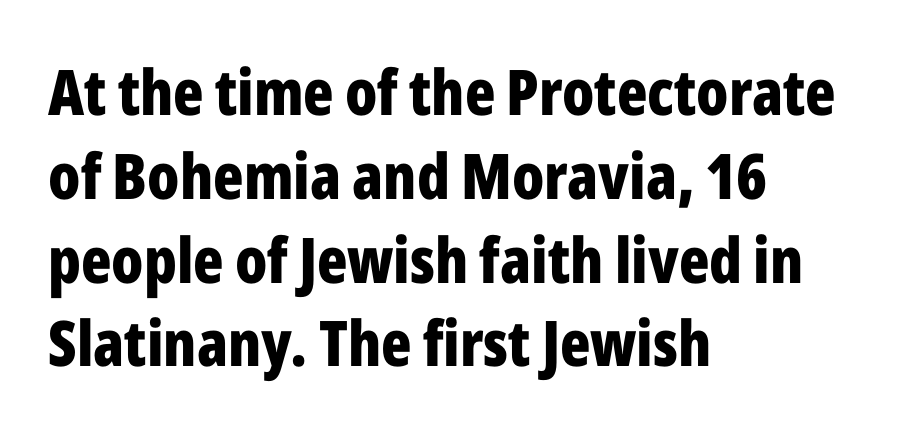
The image shows 63 px bold, condensed sans-serif type, upright; set left-aligned, normal line spacing (1.33x), normal letter spacing, not underlined; low stroke contrast and a medium x-height.
